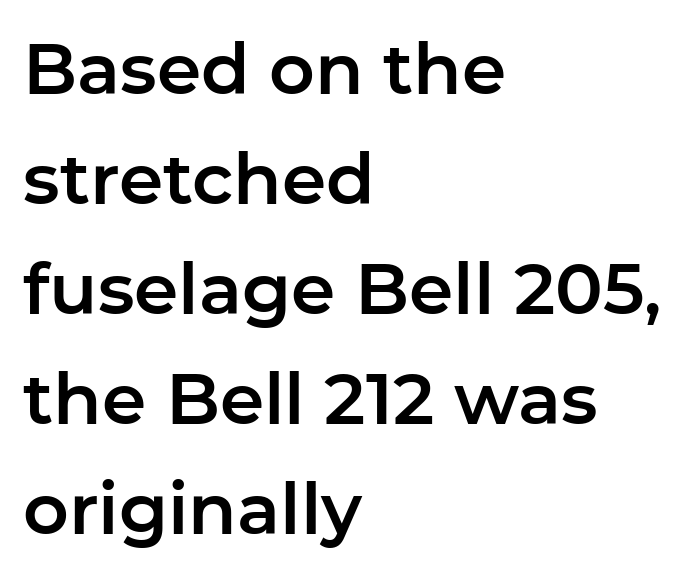
The image shows 71 px sans-serif type, upright; set left-aligned, normal line spacing (1.55x), normal letter spacing, not underlined; low stroke contrast and a medium x-height.
